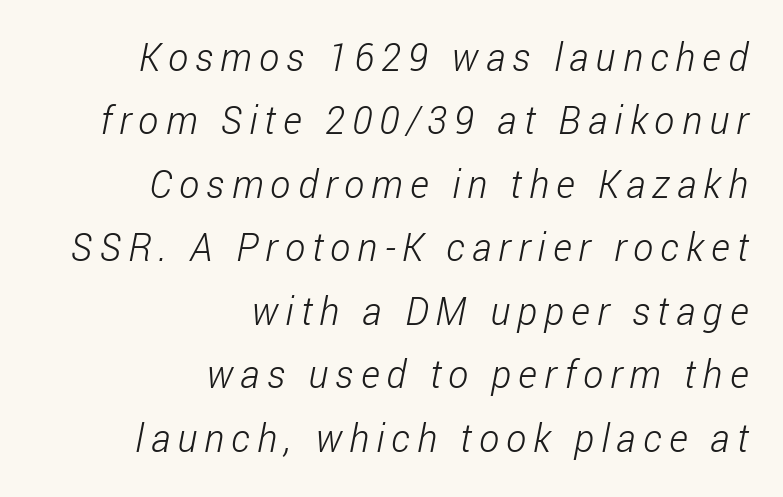
Q: Is the text bold? A: No.
Q: Is the typeface a serif or a sans-serif typeface? A: Sans-serif.
Q: Is the text underlined? A: No.
Q: How is the paragraph aligned? A: Right-aligned.
Q: Is the spacing between lines tight, normal or loose? A: Normal.
Q: Width (condensed, normal, or wide)? A: Condensed.
Q: Stroke contrast? A: Low.
Q: x-height? A: Medium.
Q: Monospaced? A: No.
